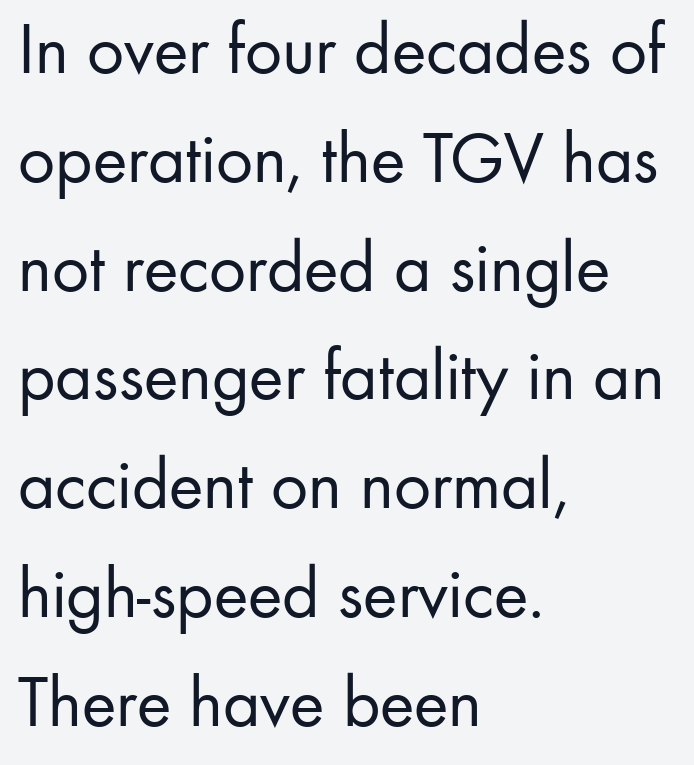
{"serif": "no", "italic": "no", "bold": "no", "weight": "regular", "width": "normal", "stroke_contrast": "low", "x_height": "small", "monospaced": "no", "underline": "no", "align": "left", "line_spacing": "normal", "line_spacing_ratio": 1.49, "letter_spacing": "normal", "letter_spacing_em": 0.0, "glyph_px": 73}
